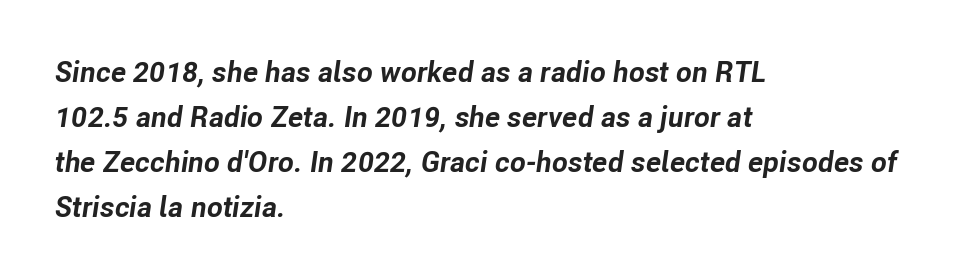
Notice how the stems are inclined rather than vertical — that's the hallmark of italics. How are the letters spaced? Ordinarily, with no added tracking. The space beneath each line is pristine and unruled. You could not count columns in this text — the font is proportionally spaced. Teacher's note: observe the even left margin — that is flush-left alignment.
